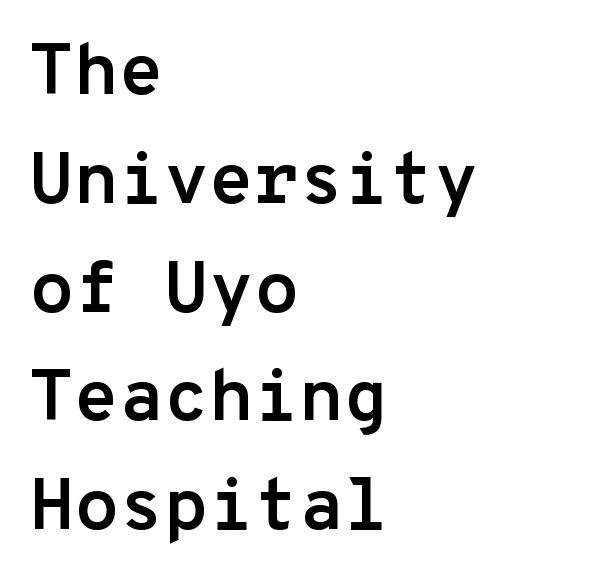
Q: Is the text bold? A: Yes.
Q: Is the text italic (slanted)? A: No, it is upright.
Q: Is the typeface a serif or a sans-serif typeface? A: Sans-serif.
Q: Is the text underlined? A: No.
Q: How is the paragraph aligned? A: Left-aligned.
Q: Is the spacing between letters normal or unusually wide? A: Normal.
Q: Is the spacing between lines tight, normal or loose? A: Normal.
Q: Width (condensed, normal, or wide)? A: Normal.
Q: Stroke contrast? A: Low.
Q: x-height? A: Medium.
Q: Monospaced? A: Yes.
